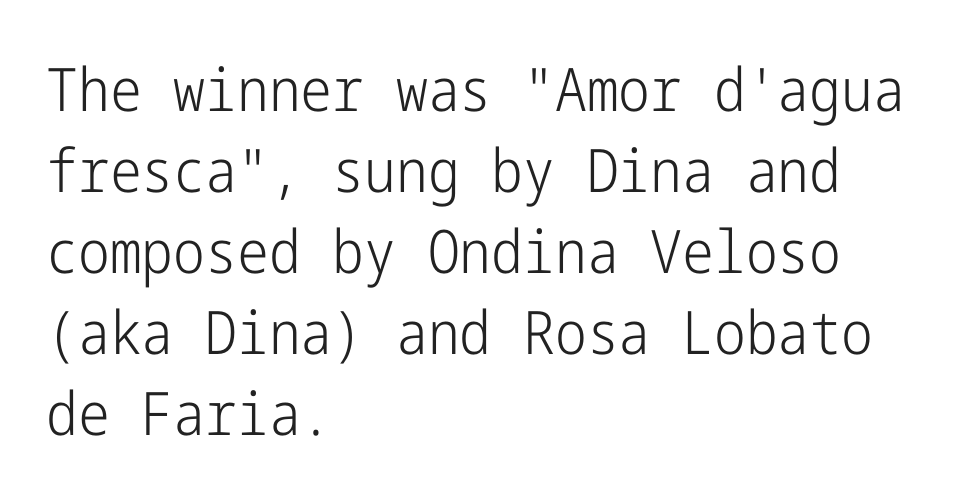
Q: Is the text bold? A: No.
Q: Is the text italic (slanted)? A: No, it is upright.
Q: Is the typeface a serif or a sans-serif typeface? A: Sans-serif.
Q: Is the text underlined? A: No.
Q: How is the paragraph aligned? A: Left-aligned.
Q: Is the spacing between letters normal or unusually wide? A: Normal.
Q: Is the spacing between lines tight, normal or loose? A: Normal.
Q: Width (condensed, normal, or wide)? A: Condensed.
Q: Stroke contrast? A: Low.
Q: x-height? A: Medium.
